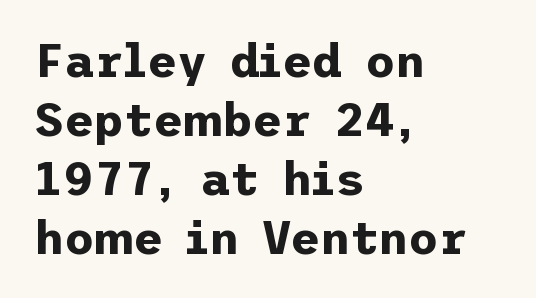
Q: Is the text bold? A: Yes.
Q: Is the text italic (slanted)? A: No, it is upright.
Q: Is the typeface a serif or a sans-serif typeface? A: Sans-serif.
Q: Is the text underlined? A: No.
Q: How is the paragraph aligned? A: Left-aligned.
Q: Is the spacing between letters normal or unusually wide? A: Normal.
Q: Is the spacing between lines tight, normal or loose? A: Normal.
Q: Width (condensed, normal, or wide)? A: Normal.
Q: Stroke contrast? A: Low.
Q: x-height? A: Medium.
